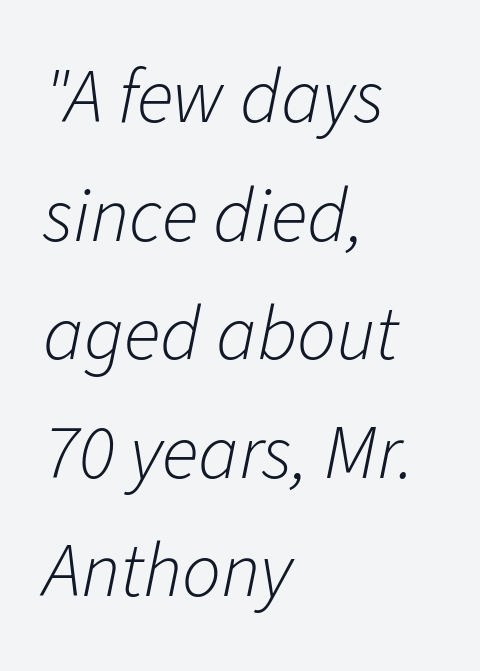
{"italic": "yes", "lean": "right", "slant_degrees": 11, "bold": "no", "weight": "light", "width": "normal", "stroke_contrast": "low", "x_height": "medium", "monospaced": "no", "underline": "no", "align": "left", "line_spacing": "normal", "line_spacing_ratio": 1.54, "letter_spacing": "normal", "letter_spacing_em": 0.0, "glyph_px": 77}
